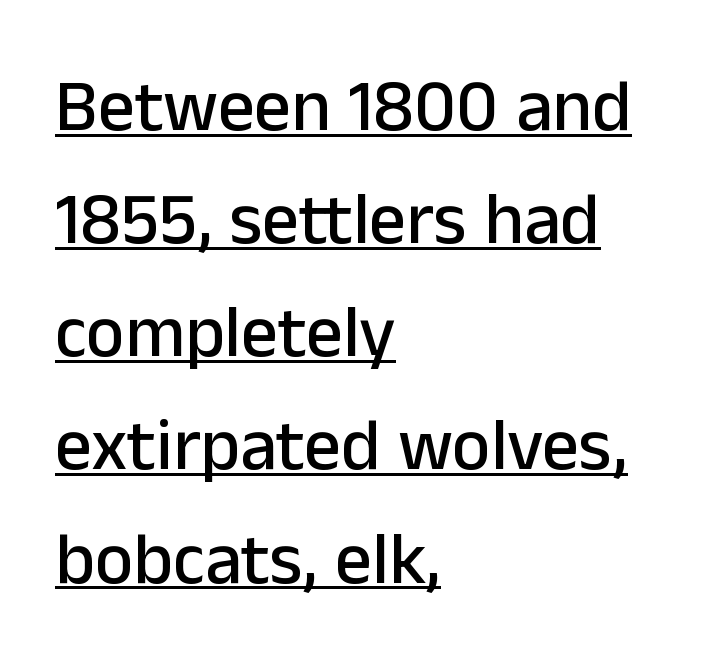
{"serif": "no", "italic": "no", "width": "normal", "stroke_contrast": "low", "x_height": "medium", "monospaced": "no", "underline": "yes", "align": "left", "line_spacing": "normal", "line_spacing_ratio": 1.55, "letter_spacing": "normal", "letter_spacing_em": 0.0, "glyph_px": 73}
